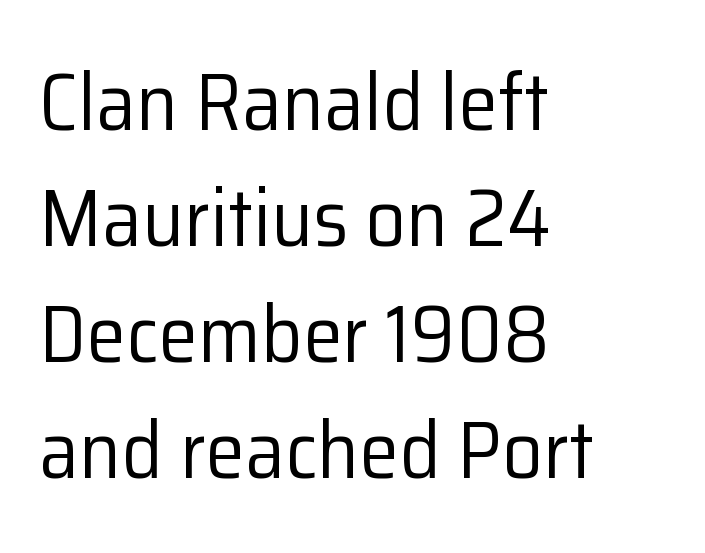
The image shows 80 px regular-weight sans-serif type, upright; set left-aligned, normal line spacing (1.45x), normal letter spacing, not underlined; low stroke contrast and a medium x-height.
